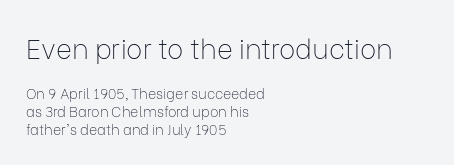
The image shows 27 px text type, upright; set left-aligned, normal line spacing (1.28x), normal letter spacing, not underlined; the first (top) block is 1.93x larger.
